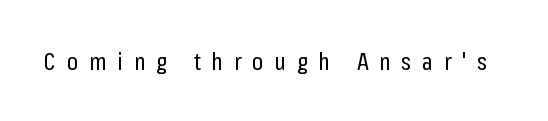
{"italic": "no", "bold": "no", "underline": "no", "letter_spacing": "wide", "letter_spacing_em": 0.46, "glyph_px": 24}
